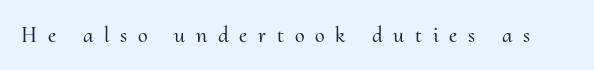
The image shows 22 px text type, upright; set unusually wide letter spacing (+0.49 em), not underlined.
